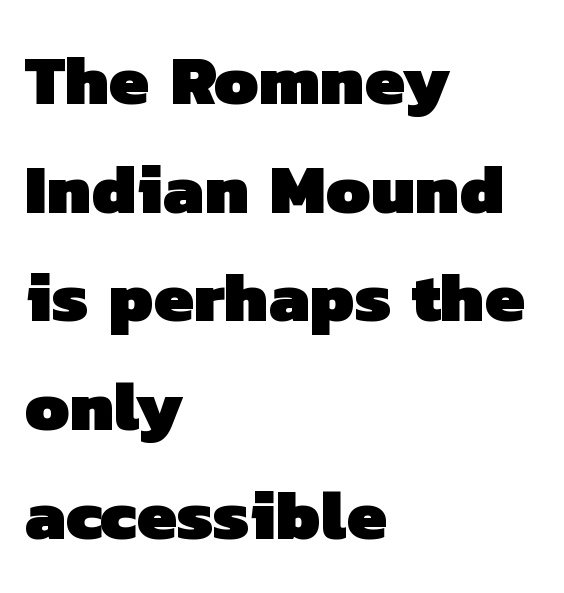
The image shows 71 px heavy sans-serif type; set left-aligned, normal line spacing (1.53x), normal letter spacing, not underlined; low stroke contrast and a medium x-height.
